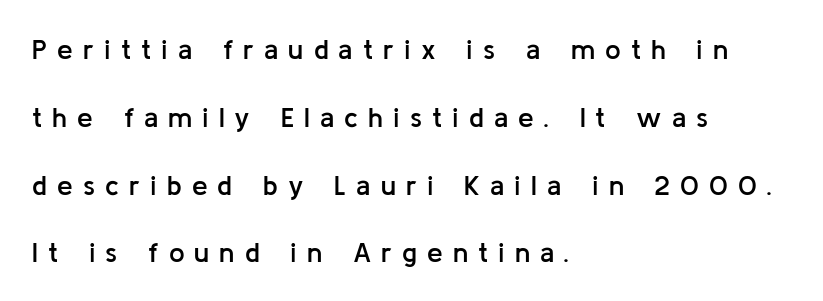
{"serif": "no", "italic": "no", "bold": "semi", "weight": "semibold", "width": "normal", "stroke_contrast": "low", "x_height": "medium", "monospaced": "no", "underline": "no", "align": "left", "line_spacing": "loose", "line_spacing_ratio": 2.42, "letter_spacing": "wide", "letter_spacing_em": 0.36, "glyph_px": 28}
